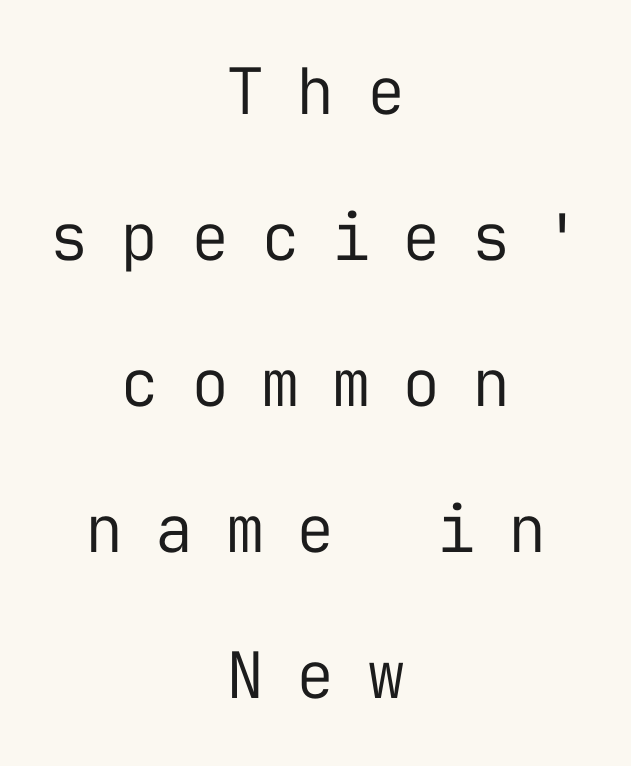
Q: Is the text bold? A: No.
Q: Is the text italic (slanted)? A: No, it is upright.
Q: Is the typeface a serif or a sans-serif typeface? A: Sans-serif.
Q: Is the text underlined? A: No.
Q: How is the paragraph aligned? A: Centered.
Q: Is the spacing between letters normal or unusually wide? A: Unusually wide.
Q: Is the spacing between lines tight, normal or loose? A: Loose.
Q: Width (condensed, normal, or wide)? A: Normal.
Q: Stroke contrast? A: Low.
Q: x-height? A: Medium.
Q: Monospaced? A: Yes.
